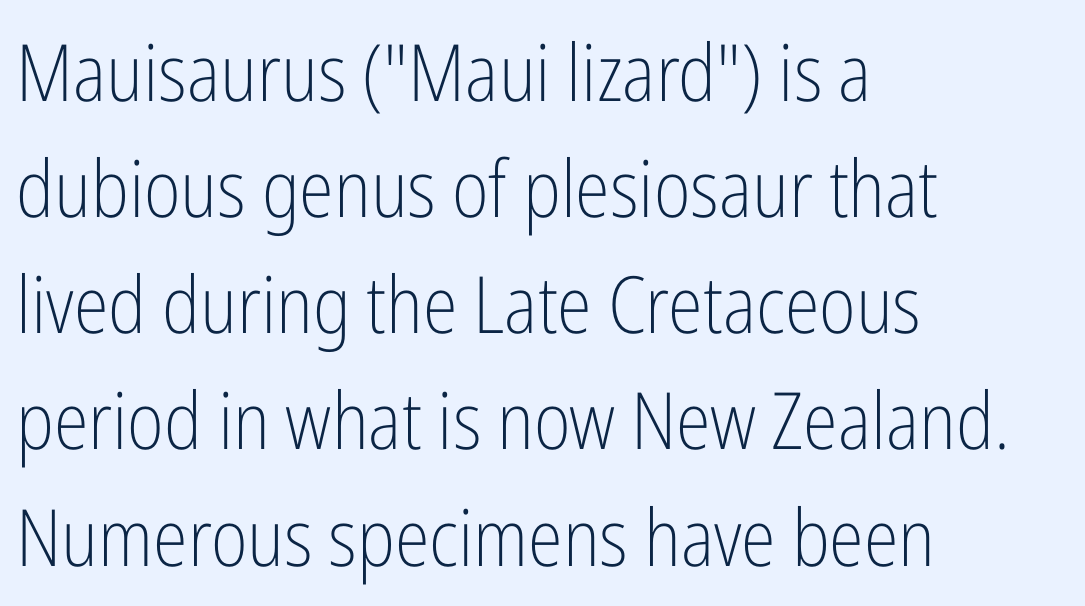
Q: Is the text bold? A: No.
Q: Is the text italic (slanted)? A: No, it is upright.
Q: Is the typeface a serif or a sans-serif typeface? A: Sans-serif.
Q: Is the text underlined? A: No.
Q: How is the paragraph aligned? A: Left-aligned.
Q: Is the spacing between letters normal or unusually wide? A: Normal.
Q: Is the spacing between lines tight, normal or loose? A: Normal.
Q: Width (condensed, normal, or wide)? A: Condensed.
Q: Stroke contrast? A: Low.
Q: x-height? A: Medium.
Q: Monospaced? A: No.
